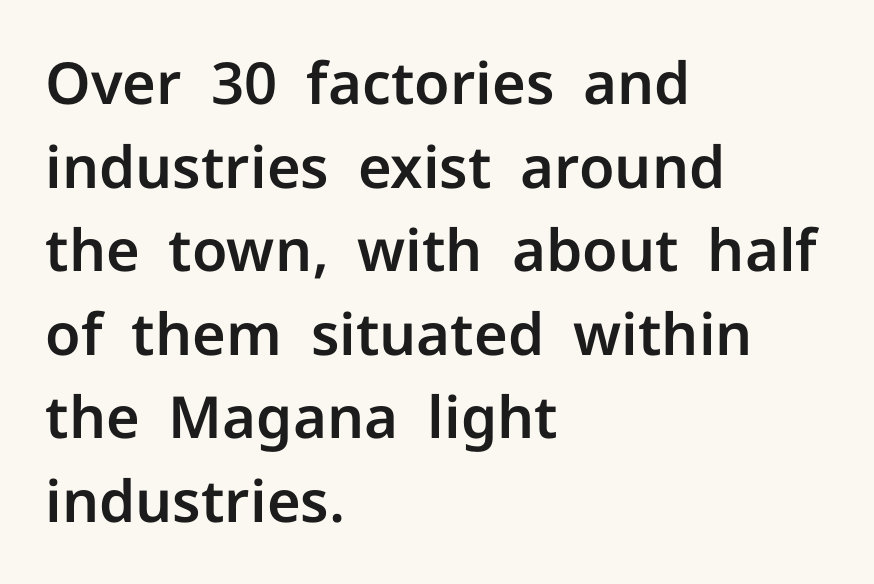
Q: Is the text italic (slanted)? A: No, it is upright.
Q: Is the typeface a serif or a sans-serif typeface? A: Sans-serif.
Q: Is the text underlined? A: No.
Q: How is the paragraph aligned? A: Left-aligned.
Q: Is the spacing between letters normal or unusually wide? A: Normal.
Q: Is the spacing between lines tight, normal or loose? A: Normal.
Q: Width (condensed, normal, or wide)? A: Normal.
Q: Stroke contrast? A: Low.
Q: x-height? A: Medium.
Q: Monospaced? A: No.
